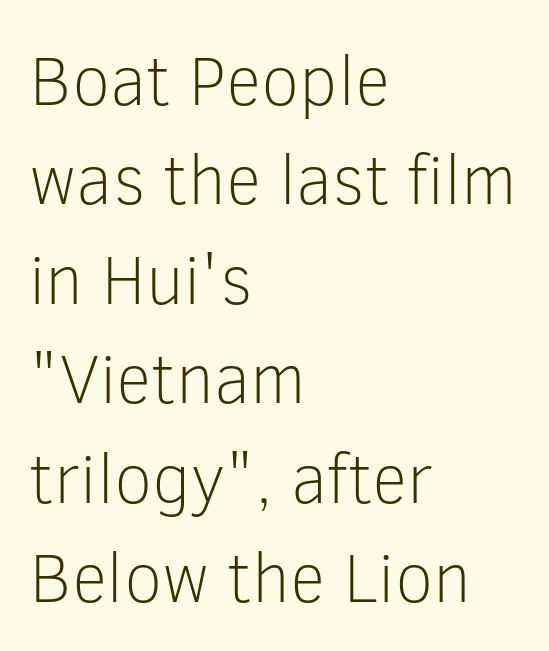
Q: Is the text bold? A: No.
Q: Is the text italic (slanted)? A: No, it is upright.
Q: Is the typeface a serif or a sans-serif typeface? A: Sans-serif.
Q: Is the text underlined? A: No.
Q: How is the paragraph aligned? A: Left-aligned.
Q: Is the spacing between letters normal or unusually wide? A: Normal.
Q: Is the spacing between lines tight, normal or loose? A: Normal.
Q: Width (condensed, normal, or wide)? A: Normal.
Q: Stroke contrast? A: Low.
Q: x-height? A: Medium.
Q: Monospaced? A: No.
